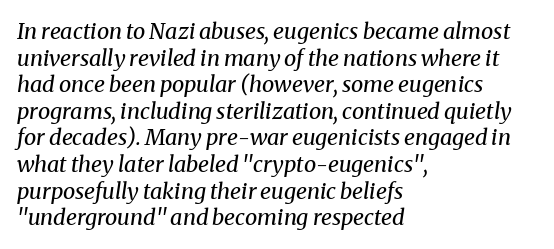
Slanted lettering throughout. Bold? No — there's no thickening of the strokes. The rendering anchors every line to the left-hand side. Beneath every word, the page is bare. Nobody touched the tracking dial on this one.
